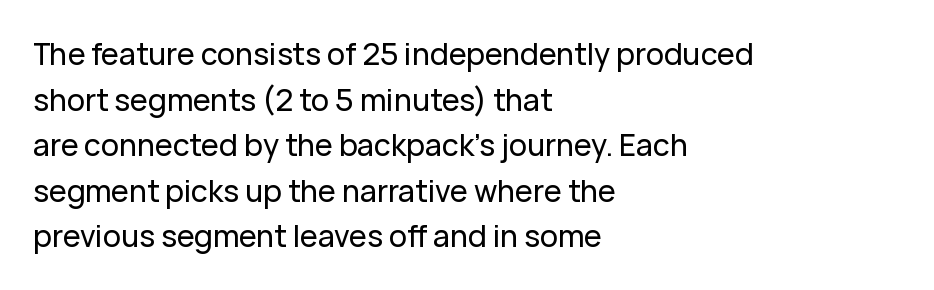
Line beginnings align vertically; line endings do not. The face used here is proportionally spaced, like ordinary book or web type. A normal amount of white space separates one row of letters from the next. Clear beneath every line of the passage. Students, note that the glyphs here touch the page at normal intervals. Font category for this specimen: sans-serif.
